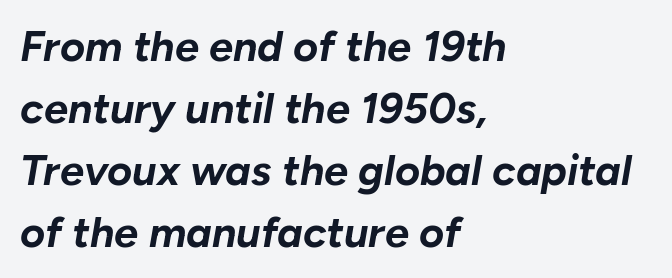
{"italic": "yes", "lean": "right", "slant_degrees": 10, "bold": "yes", "weight": "bold", "width": "normal", "stroke_contrast": "low", "x_height": "medium", "monospaced": "no", "underline": "no", "align": "left", "line_spacing": "normal", "line_spacing_ratio": 1.44, "letter_spacing": "normal", "letter_spacing_em": 0.0, "glyph_px": 43}
